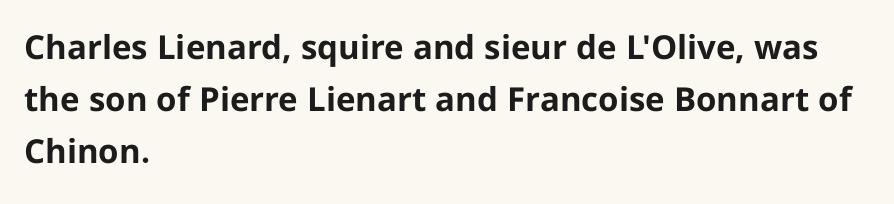
The image shows 33 px bold sans-serif type, upright; set left-aligned, normal line spacing (1.57x), normal letter spacing, not underlined; low stroke contrast and a medium x-height.
